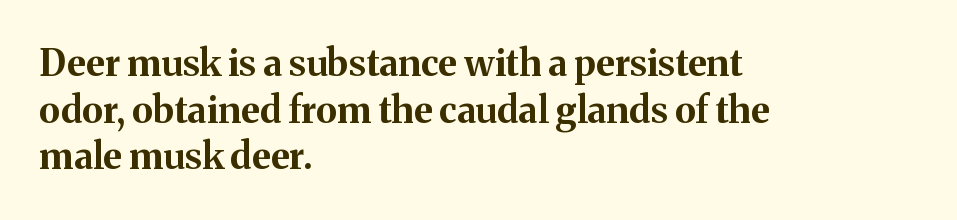
Q: Is the text bold? A: Yes.
Q: Is the text italic (slanted)? A: No, it is upright.
Q: Is the typeface a serif or a sans-serif typeface? A: Serif.
Q: Is the text underlined? A: No.
Q: How is the paragraph aligned? A: Left-aligned.
Q: Is the spacing between letters normal or unusually wide? A: Normal.
Q: Is the spacing between lines tight, normal or loose? A: Normal.
Q: Width (condensed, normal, or wide)? A: Normal.
Q: Stroke contrast? A: Medium.
Q: x-height? A: Medium.
Q: Monospaced? A: No.
